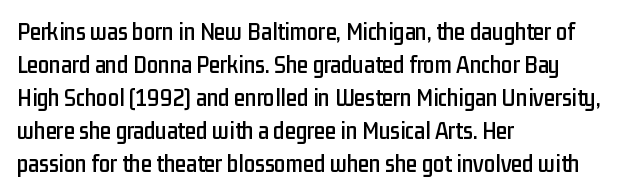
Every row of glyphs begins at an identical x-position on the left. Words appear dense and cohesive because spacing is normal. Unlike italic type, these characters show no tilt at all. Vertical spacing — default. Check under the words: just untouched page.
